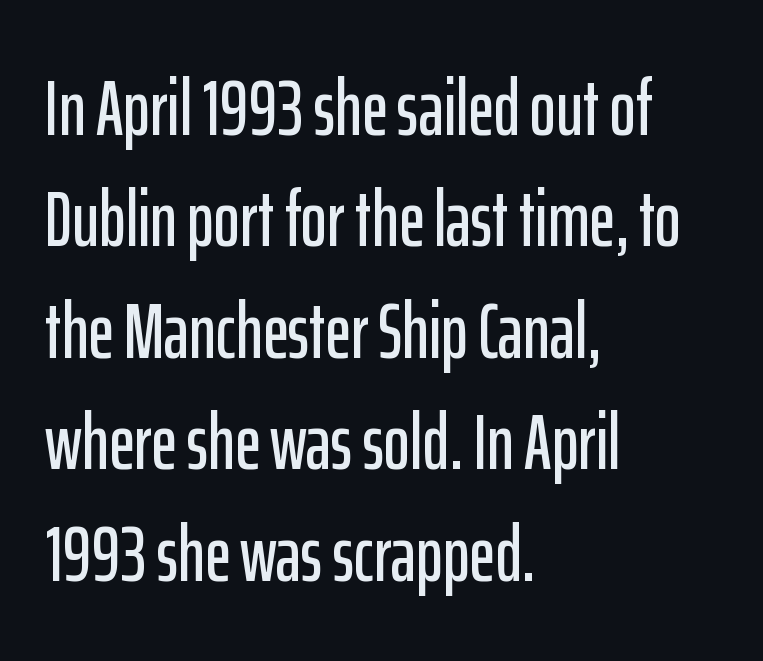
{"serif": "no", "italic": "no", "width": "condensed", "stroke_contrast": "low", "x_height": "medium", "monospaced": "no", "underline": "no", "align": "left", "line_spacing": "normal", "line_spacing_ratio": 1.41, "letter_spacing": "normal", "letter_spacing_em": 0.0, "glyph_px": 79}
